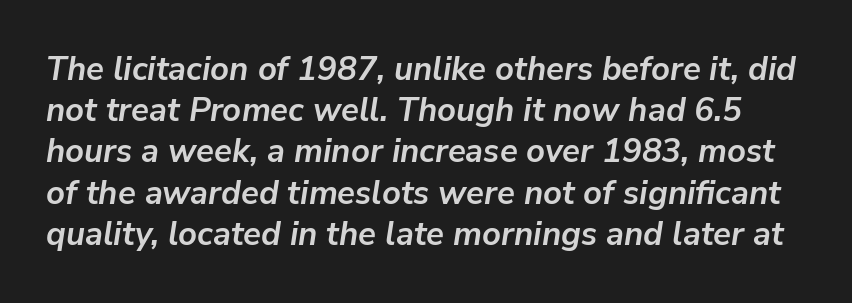
Slant detected: the letters are inclined. Regular leading. Default kerning and tracking; the words read as compact shapes. Weight: bold. The passage shown is typed in a proportional face where columns would drift. The baseline area is clear.
